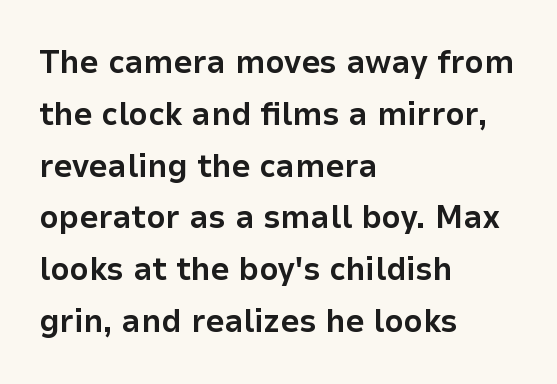
Q: Is the text bold? A: Yes.
Q: Is the text italic (slanted)? A: No, it is upright.
Q: Is the typeface a serif or a sans-serif typeface? A: Sans-serif.
Q: Is the text underlined? A: No.
Q: How is the paragraph aligned? A: Left-aligned.
Q: Is the spacing between letters normal or unusually wide? A: Normal.
Q: Is the spacing between lines tight, normal or loose? A: Normal.
Q: Width (condensed, normal, or wide)? A: Normal.
Q: Stroke contrast? A: Low.
Q: x-height? A: Medium.
Q: Monospaced? A: No.
